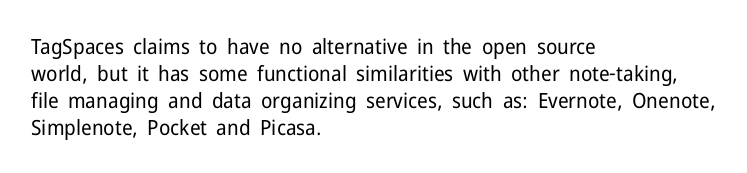
These lines keep a tight, regular rhythm from letter to letter. The rows are spaced the way most documents space them. Nothing heavy about these letters — not bold at all. A roman cut, with each character standing at attention. Check under the words: just untouched page. All the whitespace from short lines collects on the right.
